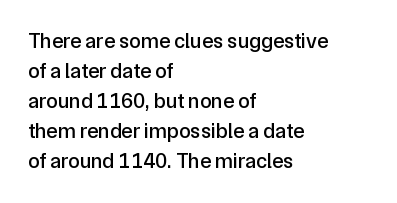
The gaps between neighbouring characters are ordinary and unremarkable. This rendering uses left alignment, leaving the right contour irregular. Horizontal bands of white between lines are of average thickness. The strip under each line holds only bare page. It's the straight-up-and-down kind of type.
